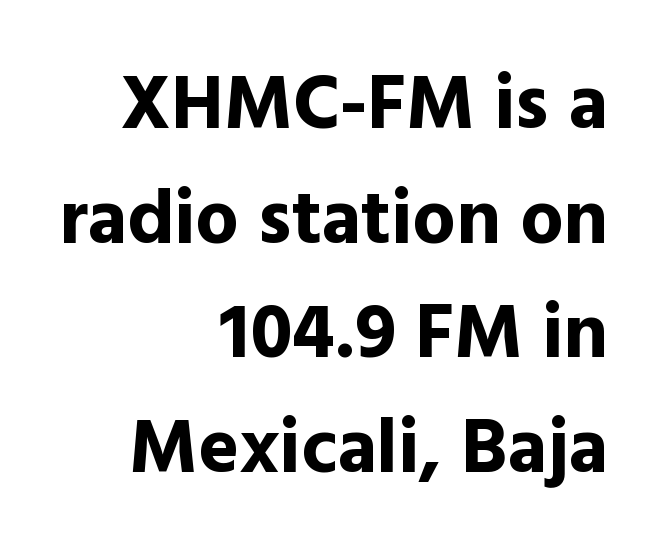
{"serif": "no", "italic": "no", "bold": "yes", "weight": "bold", "width": "normal", "x_height": "medium", "monospaced": "no", "underline": "no", "align": "right", "line_spacing": "normal", "line_spacing_ratio": 1.49, "letter_spacing": "normal", "letter_spacing_em": 0.0, "glyph_px": 77}
